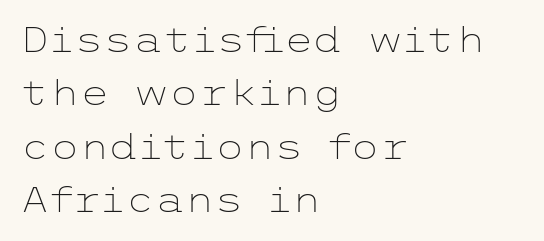
Notice how the stems are strictly vertical — no italics here. The characters display no serif detailing; their extremities are plain. Each new line begins a customary step beneath the previous one. These glyphs show unthickened strokes, regular width or finer.
